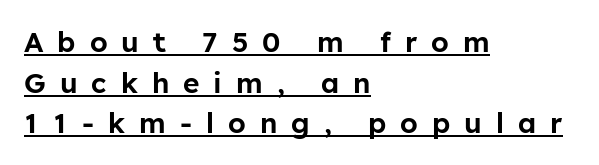
{"serif": "no", "italic": "no", "width": "normal", "stroke_contrast": "low", "x_height": "medium", "monospaced": "no", "underline": "yes", "align": "left", "line_spacing": "normal", "line_spacing_ratio": 1.45, "letter_spacing": "wide", "letter_spacing_em": 0.5, "glyph_px": 28}
